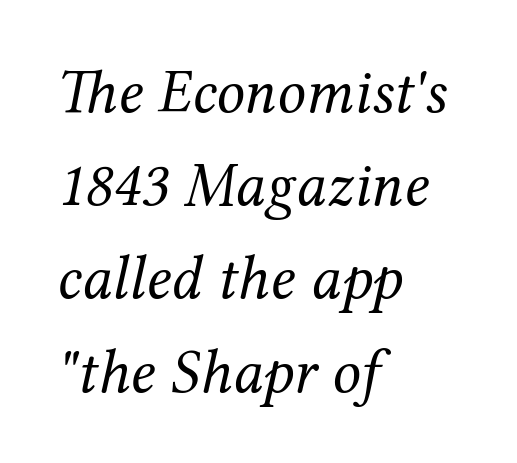
Vertically, the passage feels balanced, rows spaced as you'd expect. The characters are drawn with everyday or finer stroke widths. Type without underlining. Is the block centered? No — it sits flush against the left margin. Are there feet on the stems? There are — it's a serif. These lines keep a tight, regular rhythm from letter to letter.
